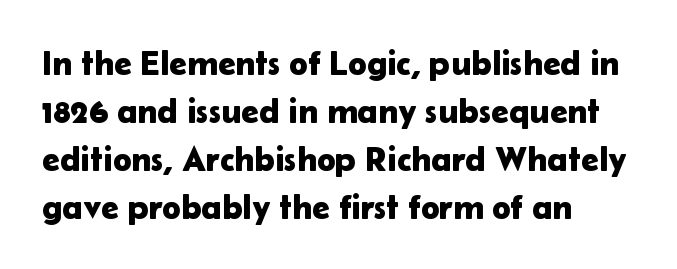
When letters stand straight like this, we call the style roman or upright. The leading is moderate, giving the passage an even texture. A typesetter would call this proportional, since set widths differ per character. Check where the strokes stop: nothing finishes them off — pure sans. The letterforms sit shoulder to shoulder at normal distance. The specimen omits any rule beneath the text block's lines.
